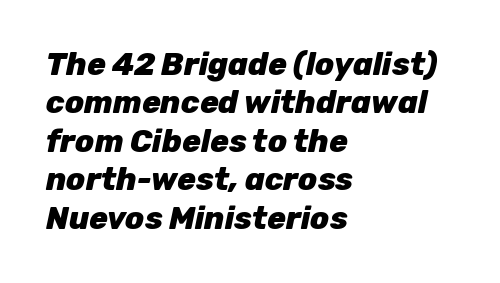
Q: Is the text bold? A: Yes.
Q: Is the text italic (slanted)? A: Yes, it leans right by about 12 degrees.
Q: Is the text underlined? A: No.
Q: How is the paragraph aligned? A: Left-aligned.
Q: Is the spacing between letters normal or unusually wide? A: Normal.
Q: Width (condensed, normal, or wide)? A: Normal.
Q: Stroke contrast? A: Low.
Q: x-height? A: Medium.
Q: Monospaced? A: No.
